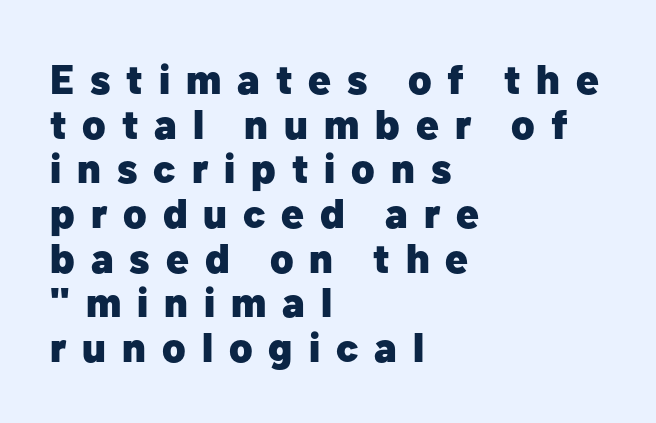
Q: Is the text bold? A: Yes.
Q: Is the text italic (slanted)? A: No, it is upright.
Q: Is the typeface a serif or a sans-serif typeface? A: Sans-serif.
Q: Is the text underlined? A: No.
Q: How is the paragraph aligned? A: Left-aligned.
Q: Is the spacing between letters normal or unusually wide? A: Unusually wide.
Q: Is the spacing between lines tight, normal or loose? A: Tight.
Q: Width (condensed, normal, or wide)? A: Normal.
Q: Stroke contrast? A: Low.
Q: x-height? A: Medium.
Q: Monospaced? A: No.
